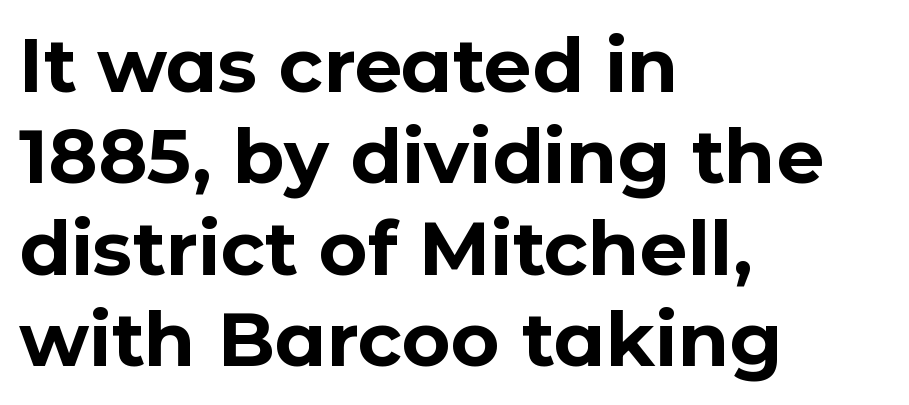
{"serif": "no", "italic": "no", "bold": "yes", "weight": "bold", "width": "normal", "stroke_contrast": "low", "x_height": "medium", "monospaced": "no", "underline": "no", "align": "left", "line_spacing_ratio": 1.22, "letter_spacing": "normal", "letter_spacing_em": 0.0, "glyph_px": 75}
